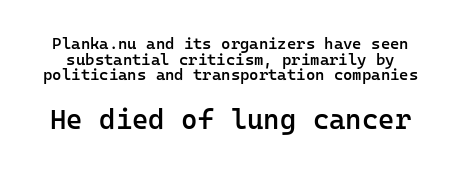
Q: Is the text bold? A: Semi-bold.
Q: Is the text italic (slanted)? A: No, it is upright.
Q: Is the typeface a serif or a sans-serif typeface? A: Sans-serif.
Q: Is the text underlined? A: No.
Q: Is the spacing between letters normal or unusually wide? A: Normal.
Q: Is the spacing between lines tight, normal or loose? A: Tight.
Q: Which block of text is set in a larger size, the first (top) or the second (bottom)? A: The second (bottom) one.
Q: Width (condensed, normal, or wide)? A: Normal.
Q: Stroke contrast? A: Low.
Q: x-height? A: Medium.
Q: Monospaced? A: Yes.
